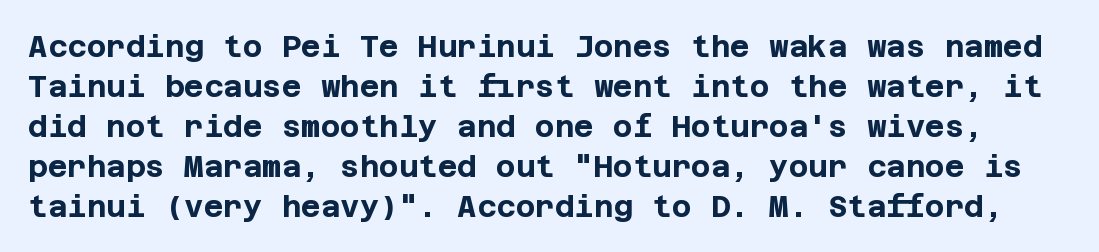
Inter-character spacing is left at the font's built-in metrics. Heavy, bold letterforms. The specimen reads as upright at a glance. Bare-footed words on every line.
